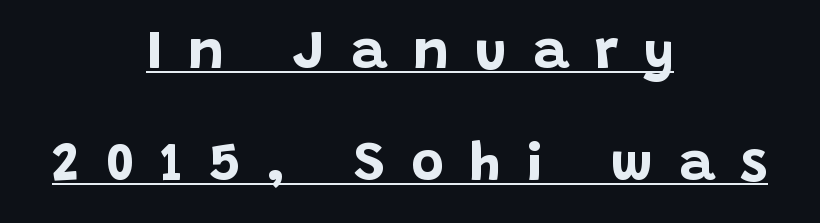
The image shows 55 px bold sans-serif type, upright; set centered, loose line spacing (2.04x), unusually wide letter spacing (+0.47 em), underlined; low stroke contrast and a large x-height.
